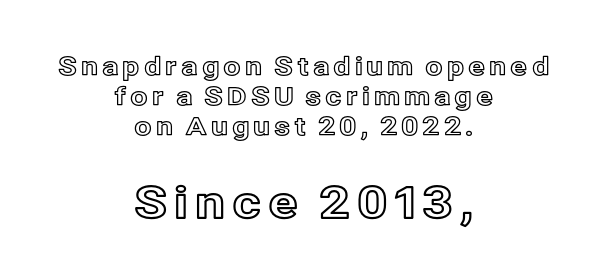
Q: Is the text italic (slanted)? A: No, it is upright.
Q: Is the text underlined? A: No.
Q: How is the paragraph aligned? A: Centered.
Q: Which block of text is set in a larger size, the first (top) or the second (bottom)? A: The second (bottom) one.
Q: Width (condensed, normal, or wide)? A: Normal.
Q: x-height? A: Medium.
Q: Monospaced? A: No.
